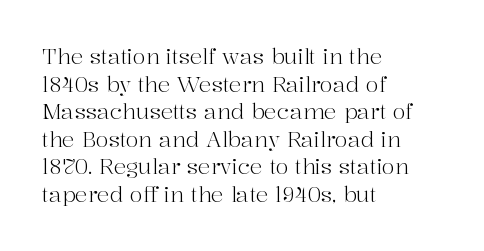
The image shows 21 px text type, upright; set left-aligned, normal line spacing (1.31x), normal letter spacing, not underlined.
